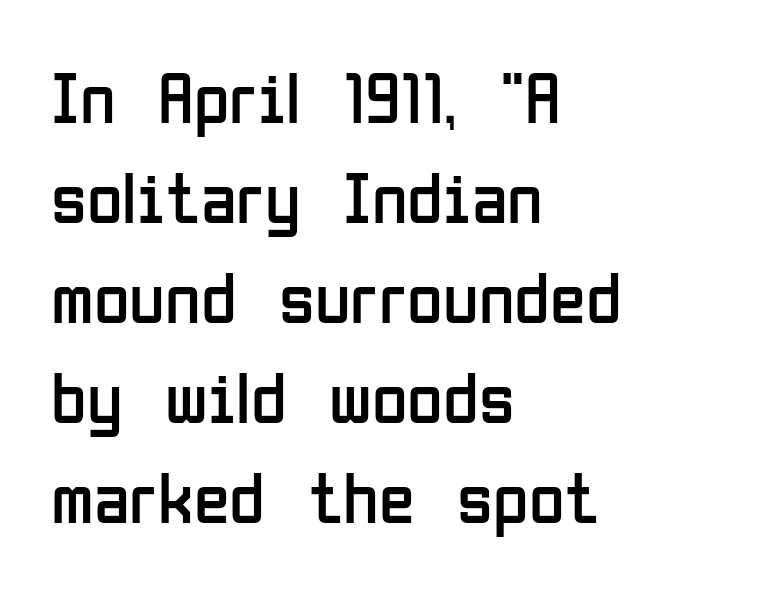
{"serif": "no", "italic": "no", "bold": "no", "weight": "regular", "width": "condensed", "stroke_contrast": "low", "x_height": "medium", "monospaced": "no", "underline": "no", "align": "left", "line_spacing": "normal", "line_spacing_ratio": 1.37, "letter_spacing": "normal", "letter_spacing_em": 0.0, "glyph_px": 73}
